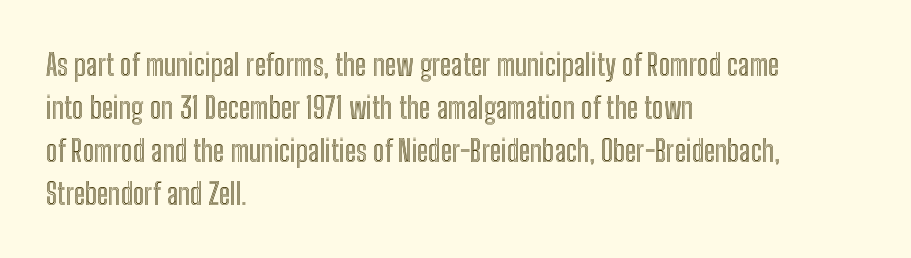
Q: Is the text italic (slanted)? A: No, it is upright.
Q: Is the text underlined? A: No.
Q: How is the paragraph aligned? A: Left-aligned.
Q: Is the spacing between letters normal or unusually wide? A: Normal.
Q: Is the spacing between lines tight, normal or loose? A: Normal.
Q: Width (condensed, normal, or wide)? A: Condensed.
Q: x-height? A: Medium.
Q: Monospaced? A: No.
